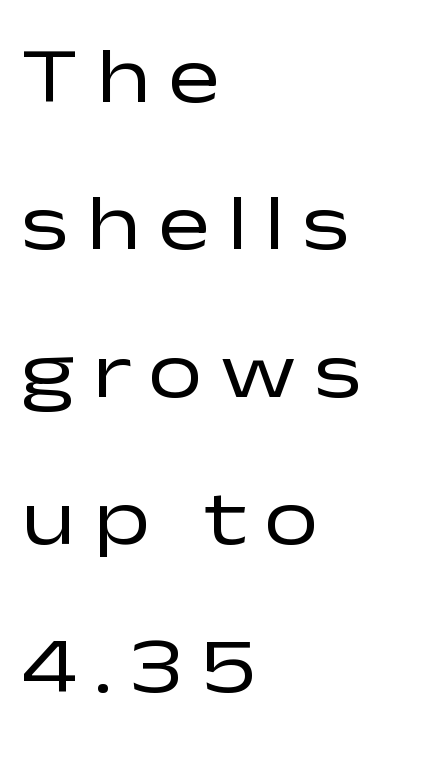
The image shows 78 px regular-weight, wide sans-serif type, upright; set left-aligned, line spacing 1.89x, unusually wide letter spacing (+0.22 em), not underlined; low stroke contrast and a medium x-height.
